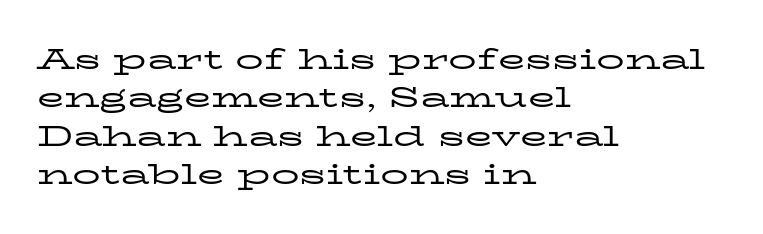
{"serif": "yes", "italic": "no", "bold": "no", "weight": "regular", "width": "wide", "stroke_contrast": "low", "x_height": "medium", "monospaced": "no", "underline": "no", "align": "left", "line_spacing": "normal", "line_spacing_ratio": 1.37, "letter_spacing": "normal", "letter_spacing_em": 0.0, "glyph_px": 28}
